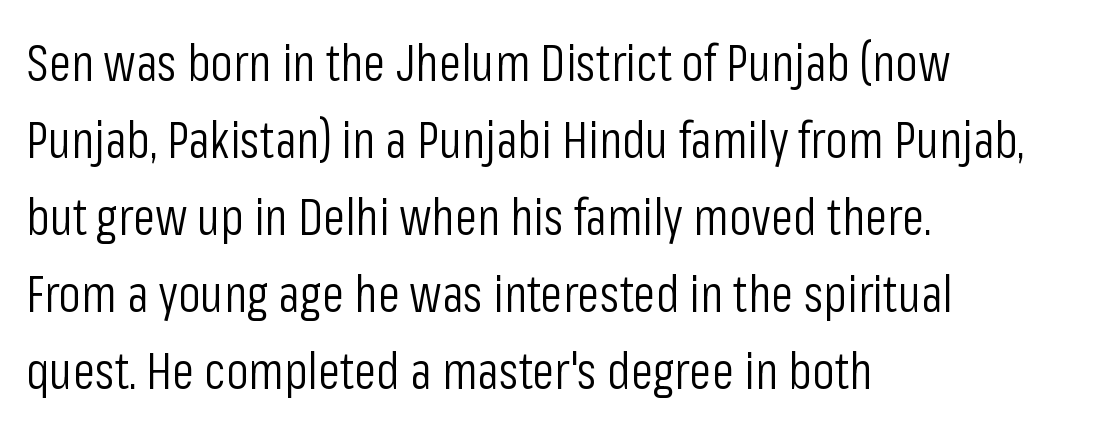
{"serif": "no", "italic": "no", "bold": "no", "weight": "light", "width": "condensed", "stroke_contrast": "low", "x_height": "medium", "monospaced": "no", "underline": "no", "align": "left", "line_spacing": "normal", "line_spacing_ratio": 1.51, "letter_spacing": "normal", "letter_spacing_em": 0.0, "glyph_px": 51}
